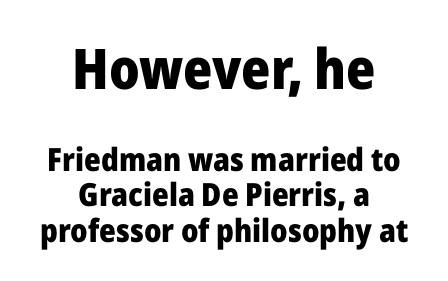
Q: Is the text bold? A: Yes.
Q: Is the text italic (slanted)? A: No, it is upright.
Q: Is the typeface a serif or a sans-serif typeface? A: Sans-serif.
Q: Is the text underlined? A: No.
Q: How is the paragraph aligned? A: Centered.
Q: Is the spacing between letters normal or unusually wide? A: Normal.
Q: Is the spacing between lines tight, normal or loose? A: Tight.
Q: Which block of text is set in a larger size, the first (top) or the second (bottom)? A: The first (top) one.
Q: Width (condensed, normal, or wide)? A: Normal.
Q: Stroke contrast? A: Low.
Q: x-height? A: Medium.
Q: Monospaced? A: No.
